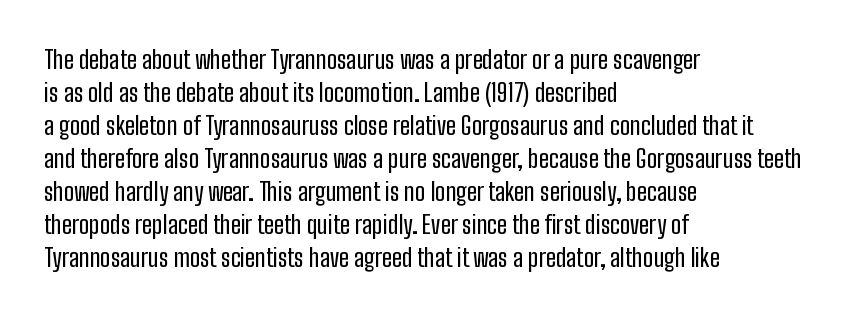
Q: Is the text italic (slanted)? A: No, it is upright.
Q: Is the text underlined? A: No.
Q: How is the paragraph aligned? A: Left-aligned.
Q: Is the spacing between letters normal or unusually wide? A: Normal.
Q: Is the spacing between lines tight, normal or loose? A: Normal.
